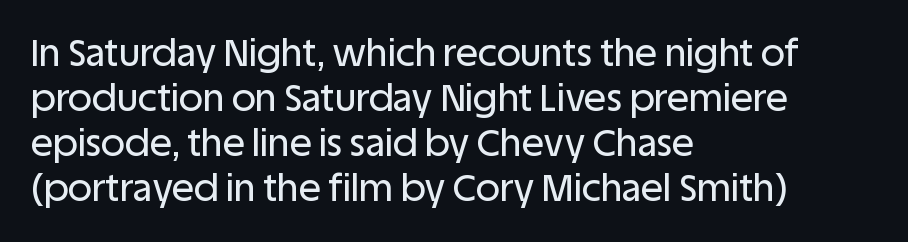
Q: Is the text italic (slanted)? A: No, it is upright.
Q: Is the typeface a serif or a sans-serif typeface? A: Sans-serif.
Q: Is the text underlined? A: No.
Q: How is the paragraph aligned? A: Left-aligned.
Q: Is the spacing between letters normal or unusually wide? A: Normal.
Q: Width (condensed, normal, or wide)? A: Normal.
Q: Stroke contrast? A: Low.
Q: x-height? A: Large.
Q: Monospaced? A: No.
